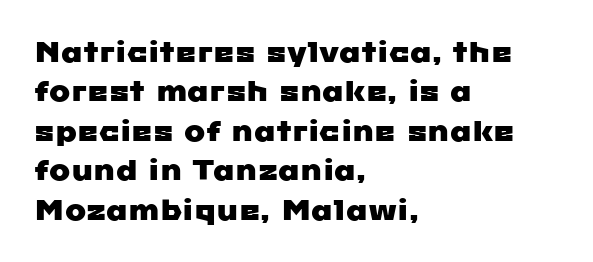
Beneath every word, the page is bare. A typesetter would call this proportional, since set widths differ per character. Tracking here is standard; glyphs follow each other at the usual distance. Horizontal alignment here is leftward, the default for most running prose.
